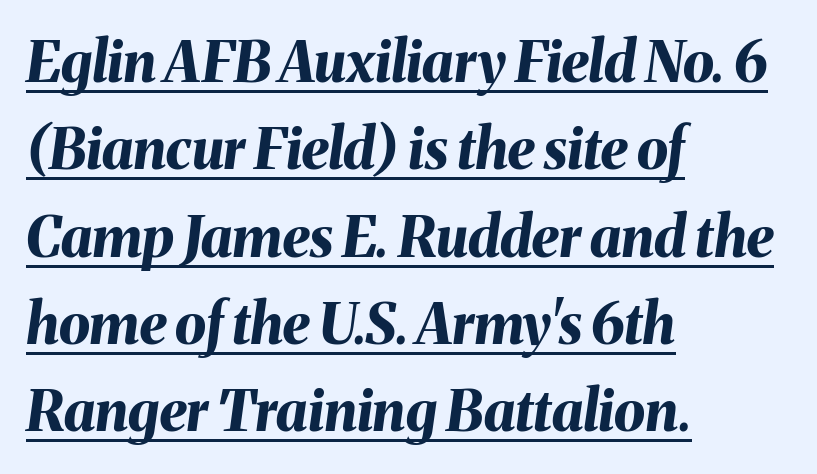
The image shows 56 px bold type, italic (leaning right); set left-aligned, normal line spacing (1.56x), normal letter spacing, underlined; medium stroke contrast and a medium x-height.
